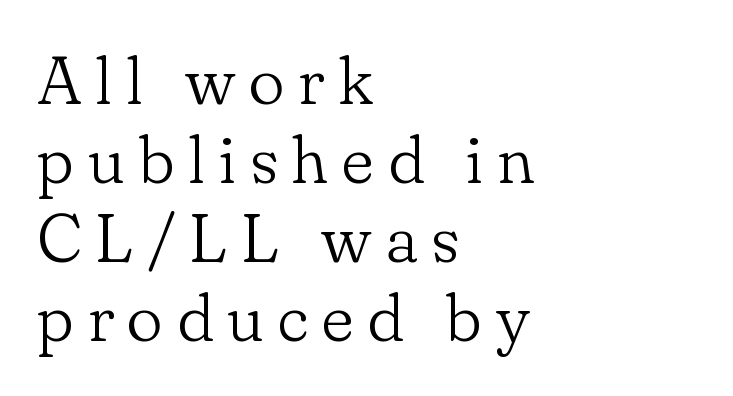
{"serif": "yes", "italic": "no", "bold": "no", "weight": "light", "width": "normal", "stroke_contrast": "low", "x_height": "small", "monospaced": "no", "underline": "no", "align": "left", "line_spacing_ratio": 1.16, "letter_spacing": "wide", "letter_spacing_em": 0.2, "glyph_px": 68}
